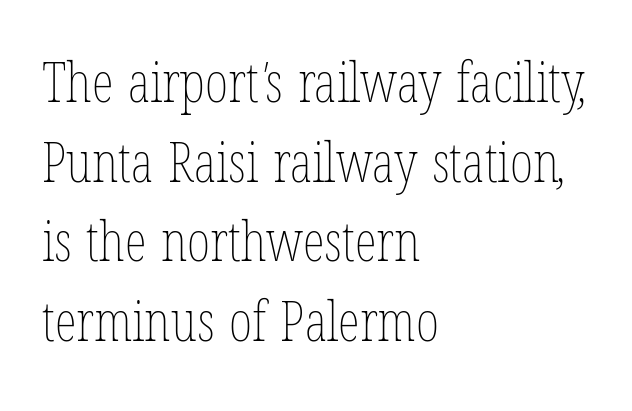
The image shows 56 px thin, condensed type; set left-aligned, normal line spacing (1.42x), normal letter spacing, not underlined; low stroke contrast and a medium x-height.
